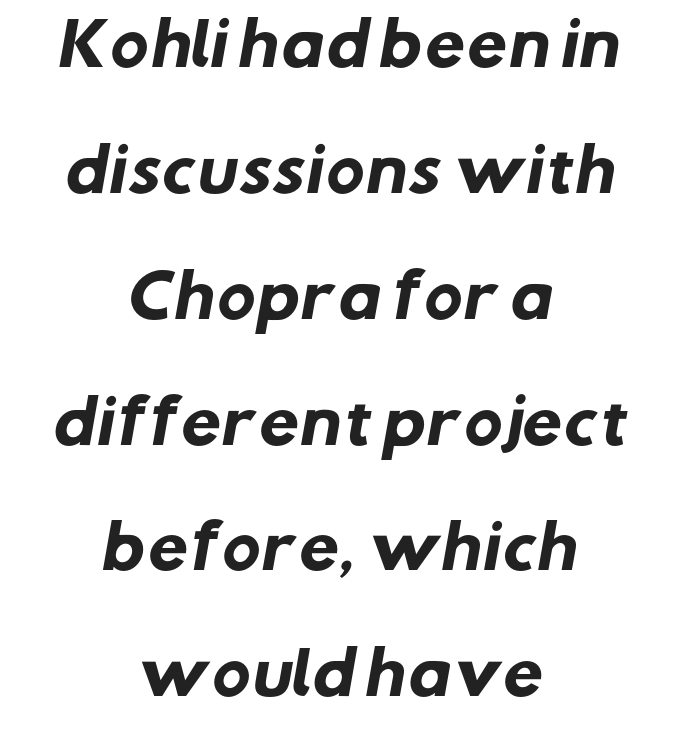
The passage shown stacks its lines with a broad gap. Between one letter and the next there's only the usual sliver of space. The font is running at its bold setting. Where is the straight margin? There isn't one; the lines are centered.
